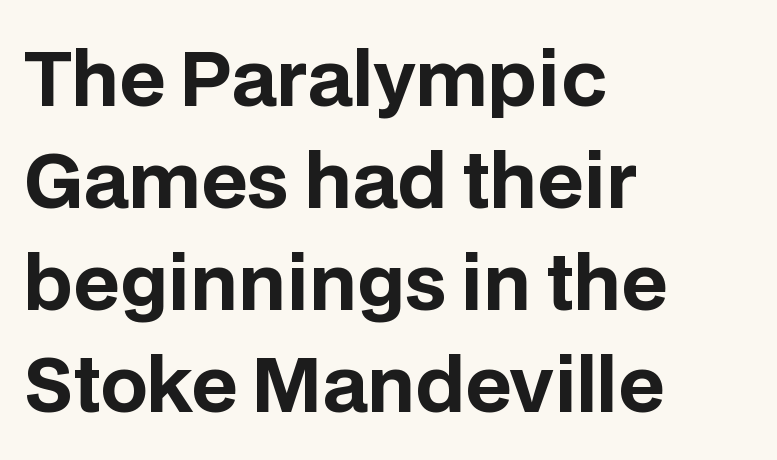
{"serif": "no", "italic": "no", "bold": "yes", "weight": "bold", "width": "normal", "stroke_contrast": "low", "x_height": "large", "monospaced": "no", "underline": "no", "align": "left", "line_spacing": "normal", "line_spacing_ratio": 1.38, "letter_spacing": "normal", "letter_spacing_em": 0.0, "glyph_px": 74}
